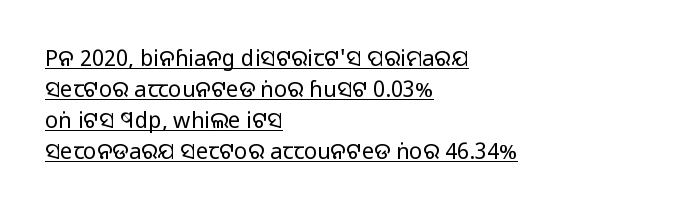
You can see a thin bar hugging the bottom of the glyphs. Interline gaps are of average width in this sample. Leftover space on each line is placed entirely after the last word. This is not heavy type; no bold has been used. In terms of posture, this sample is upright.
